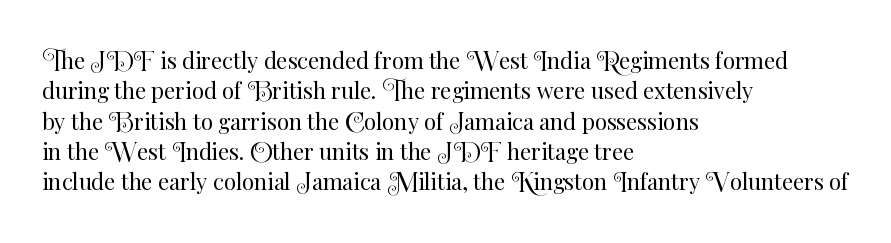
{"italic": "no", "bold": "no", "underline": "no", "align": "left", "line_spacing": "normal", "line_spacing_ratio": 1.38, "letter_spacing": "normal", "letter_spacing_em": 0.0, "glyph_px": 22}
